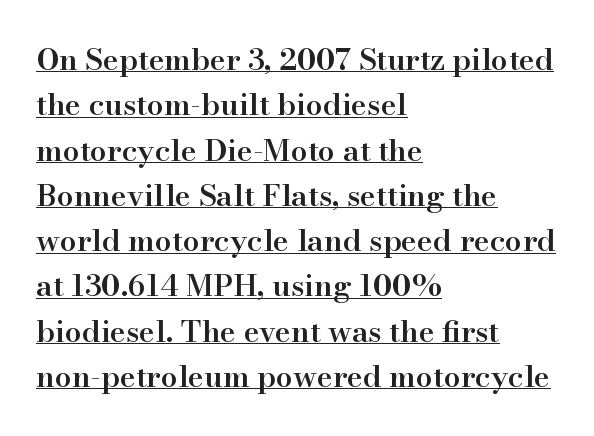
Q: Is the text bold? A: Semi-bold.
Q: Is the text italic (slanted)? A: No, it is upright.
Q: Is the typeface a serif or a sans-serif typeface? A: Serif.
Q: Is the text underlined? A: Yes.
Q: How is the paragraph aligned? A: Left-aligned.
Q: Is the spacing between letters normal or unusually wide? A: Normal.
Q: Is the spacing between lines tight, normal or loose? A: Normal.
Q: Width (condensed, normal, or wide)? A: Normal.
Q: Stroke contrast? A: High.
Q: x-height? A: Small.
Q: Monospaced? A: No.
